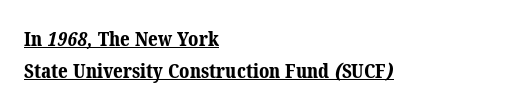
The image shows 20 px bold type; set left-aligned, normal line spacing (1.6x), normal letter spacing, underlined.
